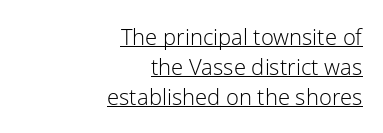
Default kerning and tracking; the words read as compact shapes. No italicization has been applied; the sample stays upright. Summary of weight: not heavy and not bold. Compared with a flush-left layout, this one pins lines to the opposite, right side. Reading down the column, the eye jumps a familiar distance to each next line. You can see a thin bar hugging the bottom of the glyphs.
